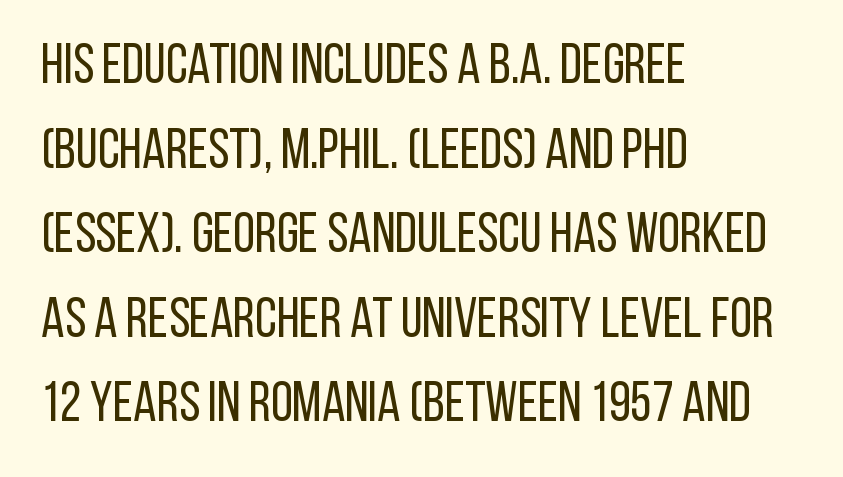
The font's upright variant was chosen for this text. Spacing verdict: proportional, widths tailored to each character. Descenders hang freely into open space. Leading: standard. Short and long lines alike share a common starting point at left.
